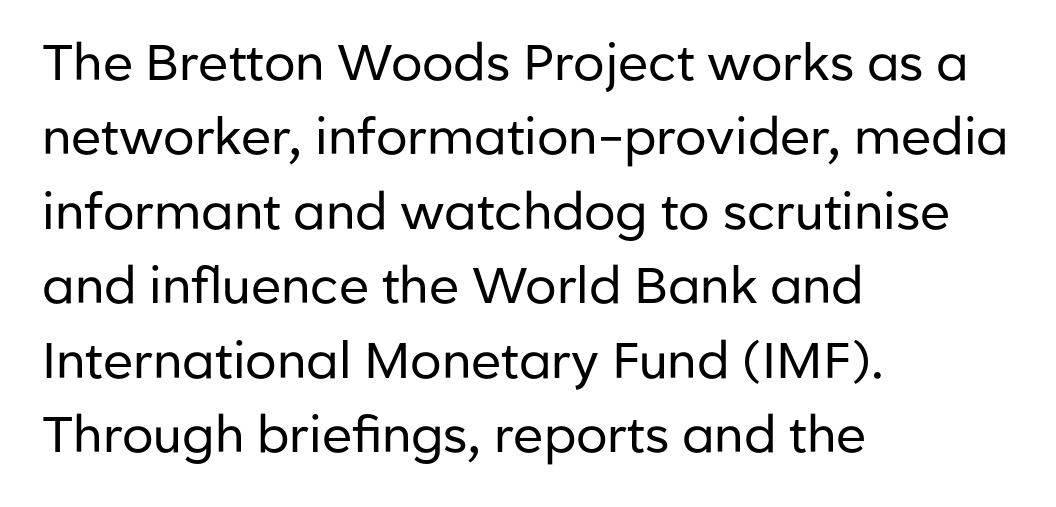
Proportional: the letters do not fall into vertical columns. The passage shown is not underscored anywhere. Caption: multi-line text, flush left, ragged right. The weight tops out at a normal text grade. Short note: letters normally spaced.
